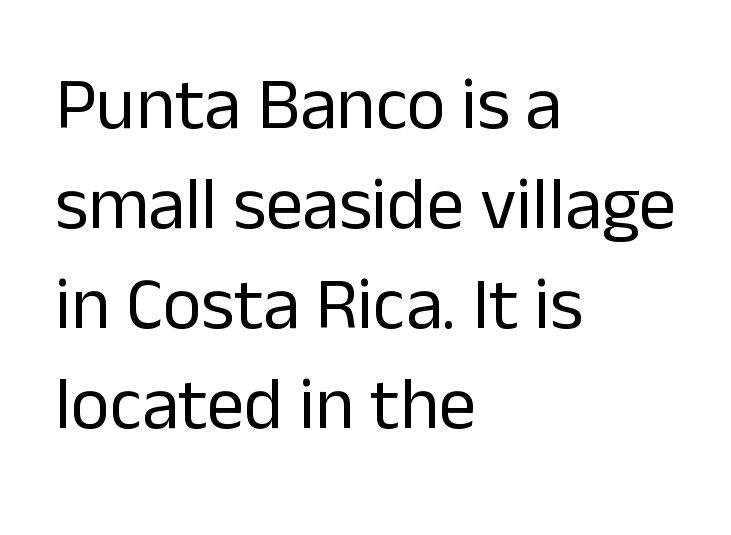
{"serif": "no", "italic": "no", "bold": "no", "weight": "regular", "width": "normal", "stroke_contrast": "low", "x_height": "medium", "monospaced": "no", "underline": "no", "align": "left", "line_spacing": "normal", "line_spacing_ratio": 1.35, "letter_spacing": "normal", "letter_spacing_em": 0.0, "glyph_px": 74}
